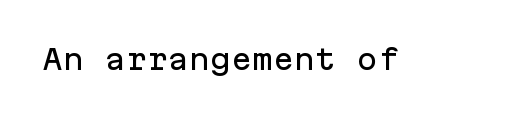
{"serif": "no", "italic": "no", "width": "normal", "stroke_contrast": "low", "x_height": "medium", "monospaced": "yes", "underline": "no", "letter_spacing": "normal", "letter_spacing_em": 0.0, "glyph_px": 28}
